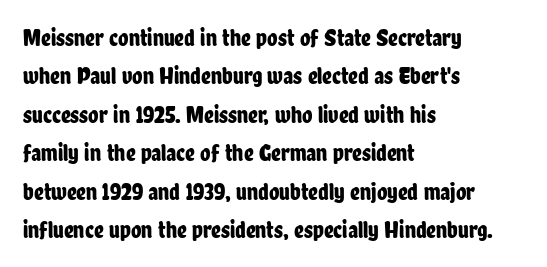
Q: Is the text italic (slanted)? A: No, it is upright.
Q: Is the text underlined? A: No.
Q: How is the paragraph aligned? A: Left-aligned.
Q: Is the spacing between letters normal or unusually wide? A: Normal.
Q: Is the spacing between lines tight, normal or loose? A: Normal.
